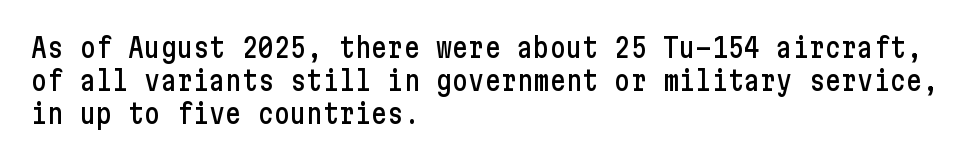
The image shows 27 px text type, upright; set left-aligned, line spacing 1.23x, normal letter spacing, not underlined.
